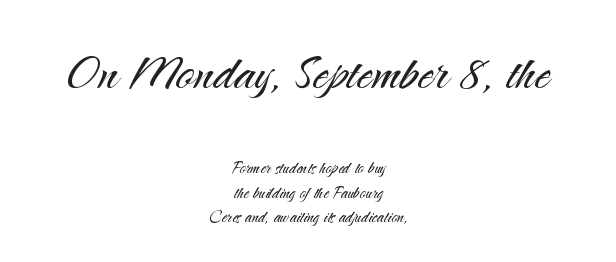
In terms of letterspacing, this is plain default setting. Lines of text with bare space underneath. Do the characters align in a grid? No, the font is proportional. Does the type have serifs? No, each stem ends abruptly. Here the first block reads like a headline and the second like body copy.
